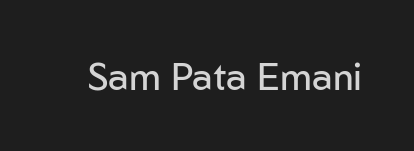
Weight: not bold — regular or lighter. Here the designer chose a conventional face with non-uniform glyph widths. The passage shown is typeset with a sans-serif family. The glyphs are unaccompanied by any horizontal stroke below them. The typography opts for an upright posture over an oblique one. Honestly, the letter spacing is just normal — you wouldn't notice it.
